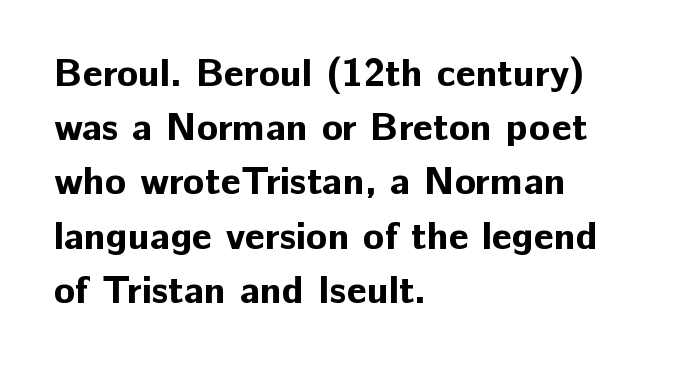
{"serif": "no", "italic": "no", "bold": "yes", "weight": "bold", "width": "normal", "stroke_contrast": "low", "x_height": "medium", "monospaced": "no", "underline": "no", "align": "left", "line_spacing": "normal", "line_spacing_ratio": 1.39, "letter_spacing": "normal", "letter_spacing_em": 0.0, "glyph_px": 39}
